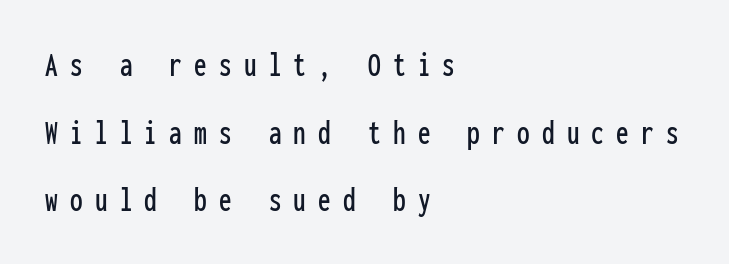
{"serif": "no", "italic": "no", "width": "condensed", "stroke_contrast": "low", "x_height": "medium", "monospaced": "yes", "underline": "no", "align": "left", "line_spacing_ratio": 1.88, "letter_spacing": "wide", "letter_spacing_em": 0.34, "glyph_px": 36}
